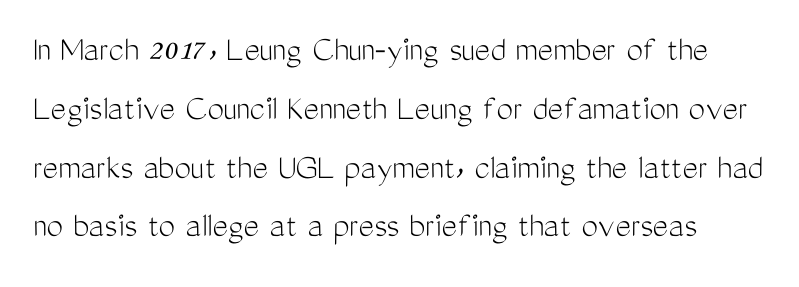
The image shows 37 px light, condensed sans-serif type, upright; set normal line spacing (1.59x), normal letter spacing, not underlined; medium stroke contrast and a medium x-height.
